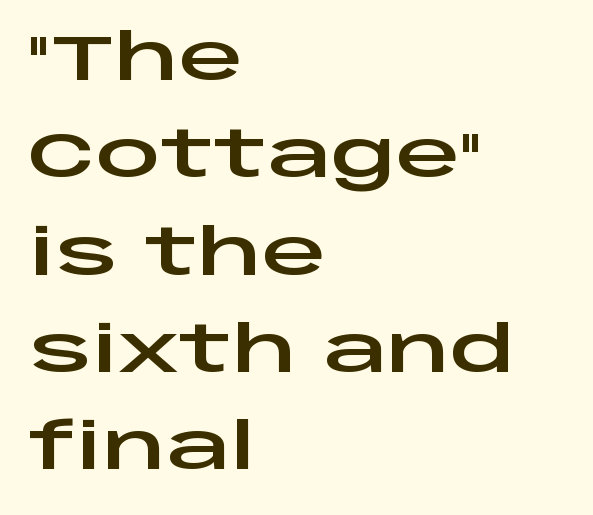
Q: Is the text italic (slanted)? A: No, it is upright.
Q: Is the typeface a serif or a sans-serif typeface? A: Sans-serif.
Q: Is the text underlined? A: No.
Q: How is the paragraph aligned? A: Left-aligned.
Q: Is the spacing between letters normal or unusually wide? A: Normal.
Q: Is the spacing between lines tight, normal or loose? A: Normal.
Q: Width (condensed, normal, or wide)? A: Wide.
Q: Stroke contrast? A: Low.
Q: x-height? A: Large.
Q: Monospaced? A: No.
